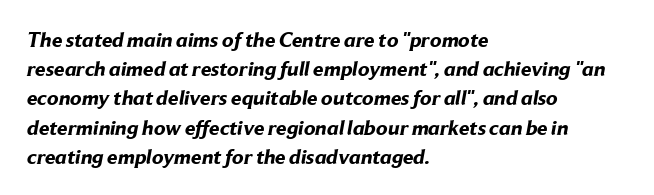
Q: Is the text bold? A: Yes.
Q: Is the text underlined? A: No.
Q: How is the paragraph aligned? A: Left-aligned.
Q: Is the spacing between letters normal or unusually wide? A: Normal.
Q: Is the spacing between lines tight, normal or loose? A: Normal.
